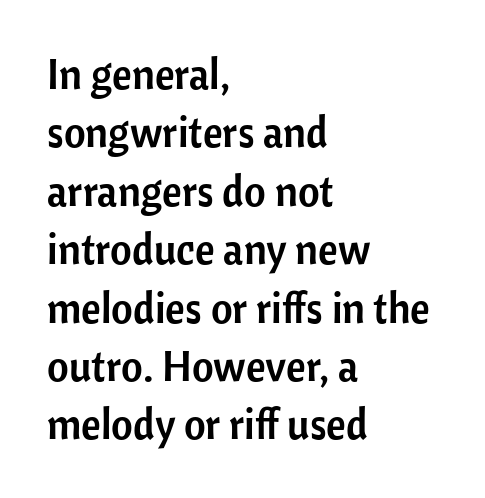
The image shows 42 px sans-serif type, upright; set left-aligned, normal line spacing (1.39x), normal letter spacing, not underlined; low stroke contrast and a medium x-height.
